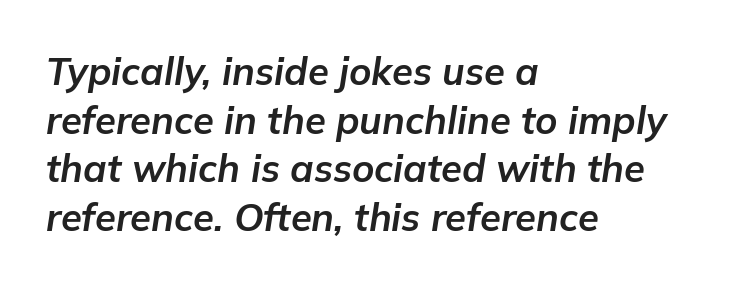
The image shows 38 px bold type, italic (leaning right); set left-aligned, normal line spacing (1.28x), normal letter spacing, not underlined; low stroke contrast and a medium x-height.
